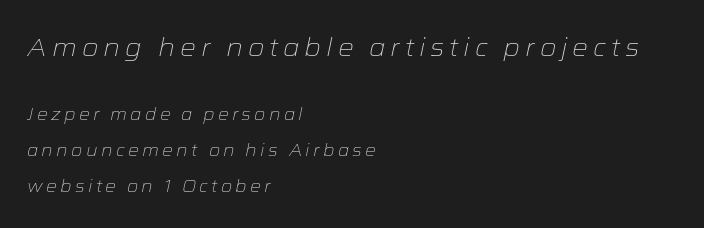
{"italic": "yes", "lean": "right", "slant_degrees": 12, "bold": "no", "underline": "no", "align": "left", "line_spacing": "loose", "line_spacing_ratio": 2.12, "larger_block": "first", "size_ratio": 1.47, "glyph_px": 25}
